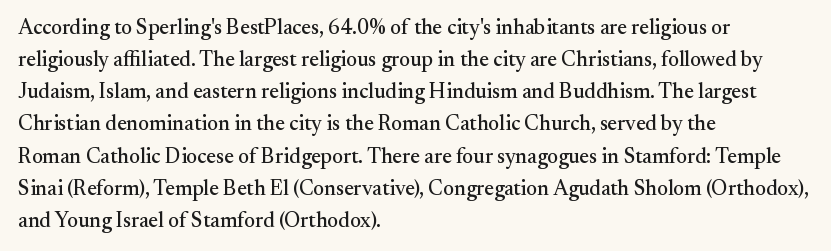
The image shows 21 px text type, upright; set left-aligned, normal line spacing (1.53x), normal letter spacing, not underlined.
